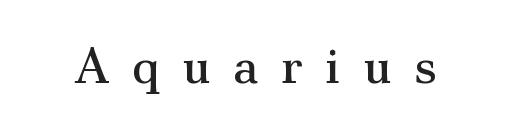
Q: Is the text bold? A: No.
Q: Is the text italic (slanted)? A: No, it is upright.
Q: Is the typeface a serif or a sans-serif typeface? A: Serif.
Q: Is the text underlined? A: No.
Q: Is the spacing between letters normal or unusually wide? A: Unusually wide.
Q: Width (condensed, normal, or wide)? A: Normal.
Q: Stroke contrast? A: Medium.
Q: x-height? A: Small.
Q: Monospaced? A: No.
